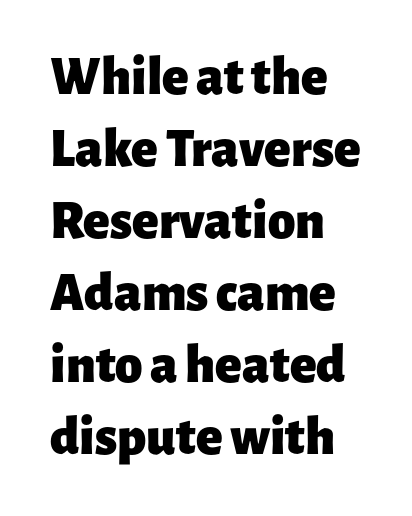
The image shows 55 px heavy sans-serif type, upright; set left-aligned, normal line spacing (1.31x), normal letter spacing, not underlined; low stroke contrast and a medium x-height.
